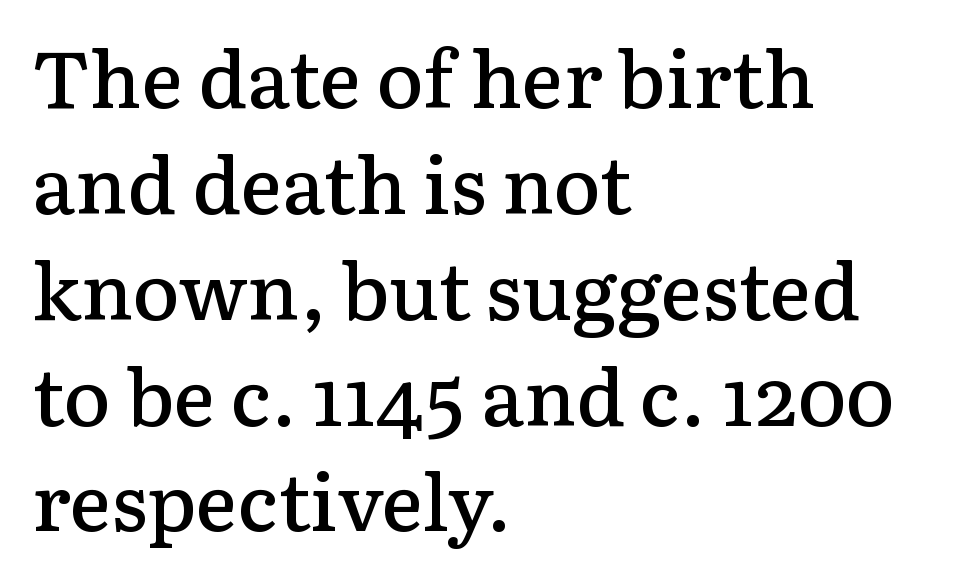
{"serif": "yes", "italic": "no", "bold": "semi", "weight": "semibold", "width": "normal", "stroke_contrast": "low", "x_height": "medium", "monospaced": "no", "underline": "no", "align": "left", "line_spacing": "normal", "line_spacing_ratio": 1.34, "letter_spacing": "normal", "letter_spacing_em": 0.0, "glyph_px": 79}
